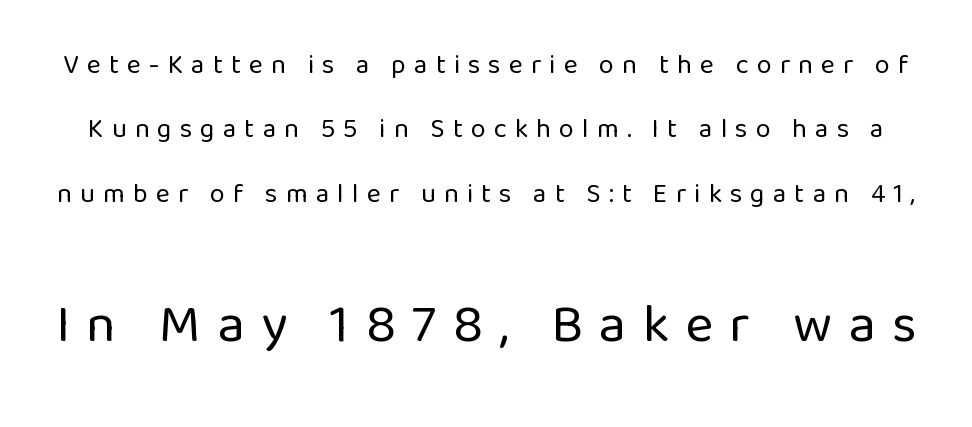
The image shows 54 px regular-weight sans-serif type, upright; set loose line spacing (2.38x), unusually wide letter spacing (+0.3 em), not underlined; the second (bottom) block is 2.0x larger; low stroke contrast and a medium x-height.
